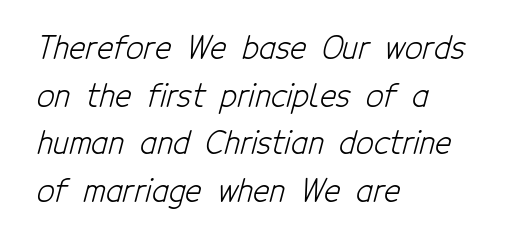
The image shows 31 px light, condensed sans-serif type; set left-aligned, normal line spacing (1.54x), normal letter spacing, not underlined; low stroke contrast and a medium x-height.
